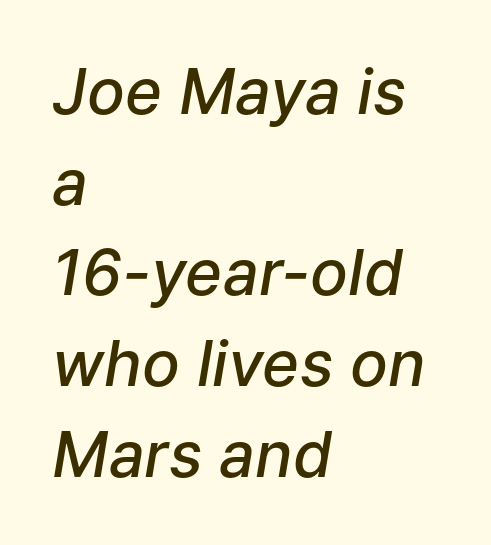
The image shows 63 px semibold type, italic (leaning right); set left-aligned, normal line spacing (1.44x), normal letter spacing, not underlined; low stroke contrast and a medium x-height.
